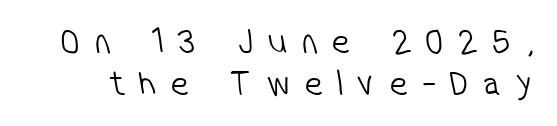
The image shows 37 px light, condensed sans-serif type; set tight line spacing (1.13x), unusually wide letter spacing (+0.39 em), not underlined; low stroke contrast and a medium x-height.
